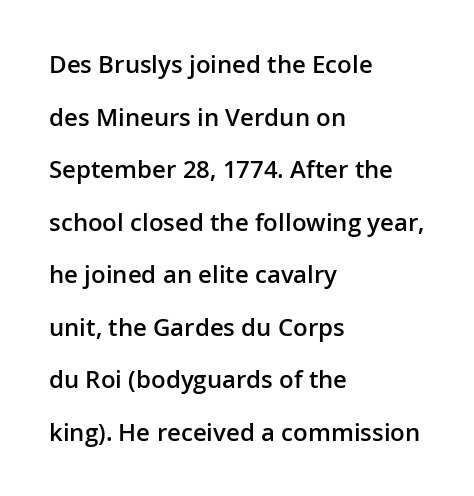
The image shows 24 px text type, upright; set left-aligned, loose line spacing (2.19x), normal letter spacing, not underlined.
